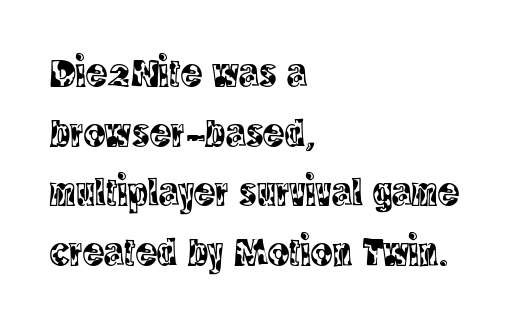
Q: Is the text italic (slanted)? A: No, it is upright.
Q: Is the typeface a serif or a sans-serif typeface? A: Serif.
Q: Is the text underlined? A: No.
Q: How is the paragraph aligned? A: Left-aligned.
Q: Is the spacing between letters normal or unusually wide? A: Normal.
Q: Is the spacing between lines tight, normal or loose? A: Normal.
Q: Width (condensed, normal, or wide)? A: Condensed.
Q: x-height? A: Large.
Q: Monospaced? A: No.
